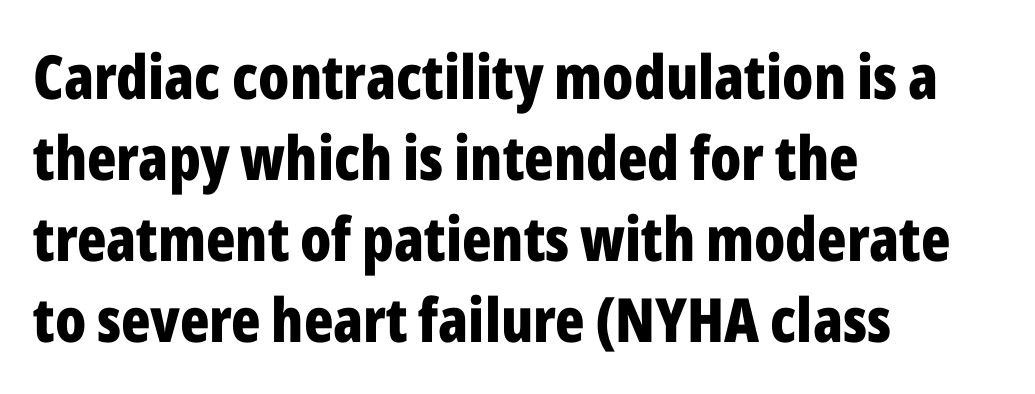
{"serif": "no", "italic": "no", "bold": "yes", "weight": "bold", "width": "condensed", "stroke_contrast": "low", "x_height": "medium", "monospaced": "no", "underline": "no", "align": "left", "line_spacing": "normal", "line_spacing_ratio": 1.33, "letter_spacing": "normal", "letter_spacing_em": 0.0, "glyph_px": 61}
